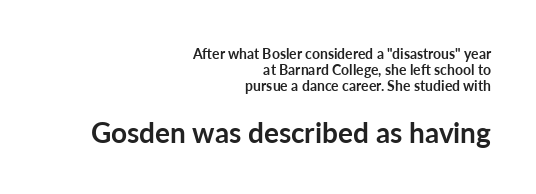
Rendered with straight, roman letterforms. A flush-right, rag-left setting is used for this passage. These lines huddle together more closely than default settings would place them. Is the lower block the larger one? Yes — the lower block carries the bigger type.
